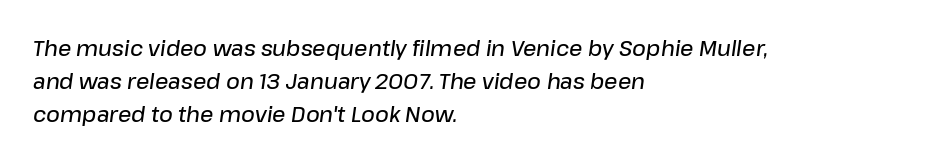
{"italic": "yes", "lean": "right", "slant_degrees": 8, "bold": "semi", "underline": "no", "align": "left", "line_spacing": "normal", "line_spacing_ratio": 1.56, "letter_spacing": "normal", "letter_spacing_em": 0.0, "glyph_px": 21}
